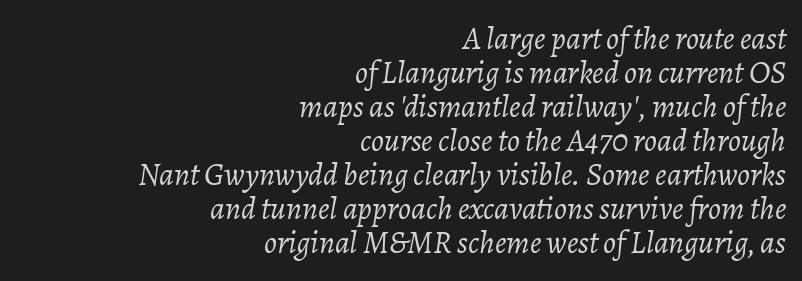
Is this a fixed-width face? No — the glyphs have proportional, varying widths. Is the type slanted? Yes — the strokes lean at a clear angle. Is there much room between lines? No — they nearly touch. These glyphs show unthickened strokes, regular width or finer. The specimen omits any rule beneath the text block's lines. Tracking value appears to be zero — textbook default spacing.
